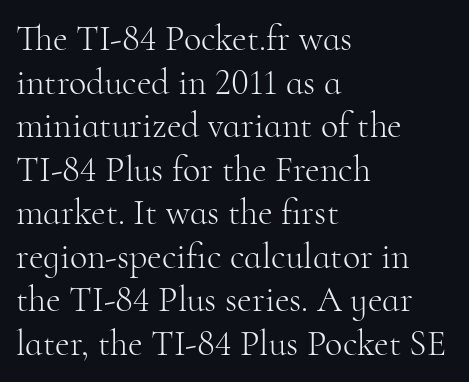
Q: Is the text bold? A: No.
Q: Is the text italic (slanted)? A: No, it is upright.
Q: Is the typeface a serif or a sans-serif typeface? A: Serif.
Q: Is the text underlined? A: No.
Q: How is the paragraph aligned? A: Left-aligned.
Q: Is the spacing between letters normal or unusually wide? A: Normal.
Q: Width (condensed, normal, or wide)? A: Normal.
Q: Stroke contrast? A: High.
Q: x-height? A: Small.
Q: Monospaced? A: No.
